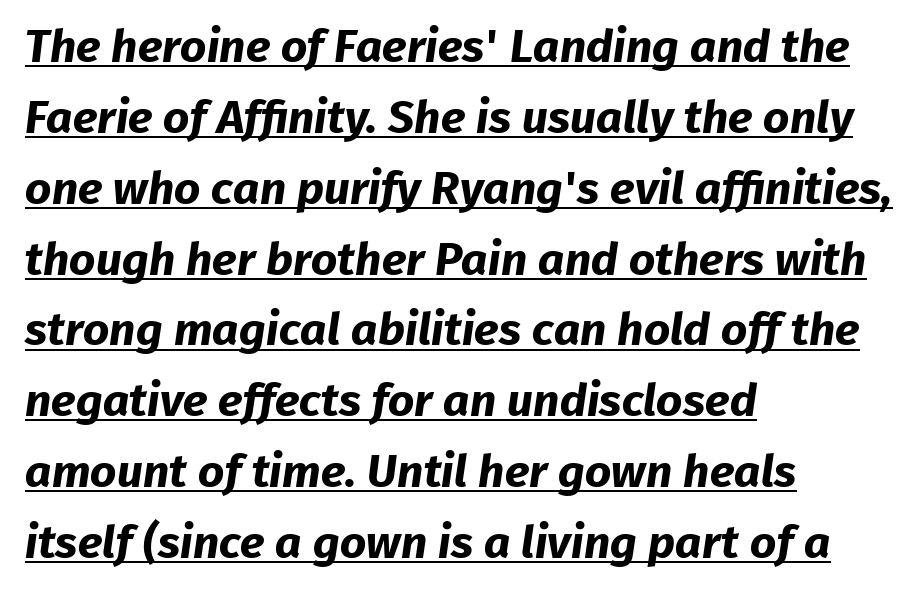
{"serif": "no", "bold": "yes", "weight": "bold", "width": "normal", "stroke_contrast": "low", "x_height": "medium", "monospaced": "no", "underline": "yes", "align": "left", "line_spacing": "normal", "line_spacing_ratio": 1.54, "letter_spacing": "normal", "letter_spacing_em": 0.0, "glyph_px": 46}
